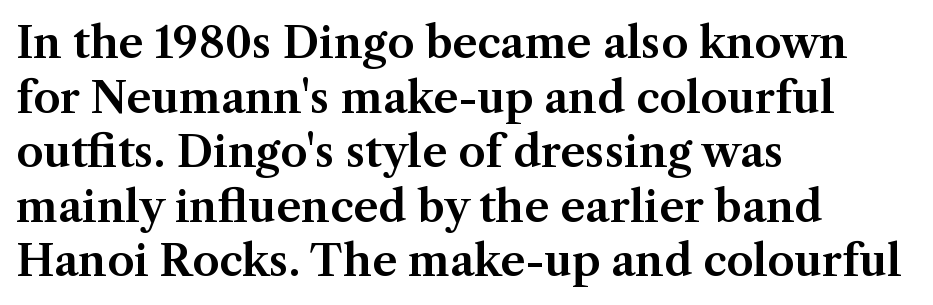
{"serif": "yes", "italic": "no", "width": "normal", "stroke_contrast": "medium", "x_height": "medium", "monospaced": "no", "underline": "no", "align": "left", "line_spacing": "normal", "line_spacing_ratio": 1.27, "letter_spacing": "normal", "letter_spacing_em": 0.0, "glyph_px": 43}
